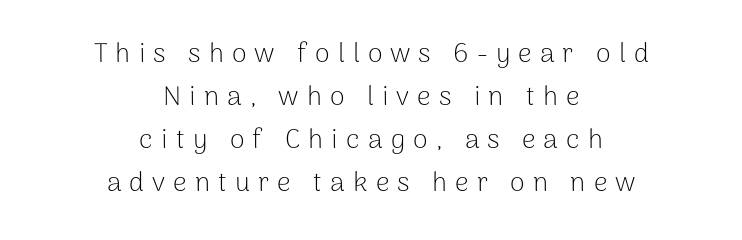
{"italic": "no", "bold": "no", "underline": "no", "align": "center", "line_spacing": "normal", "line_spacing_ratio": 1.59, "letter_spacing": "wide", "letter_spacing_em": 0.3, "glyph_px": 27}
